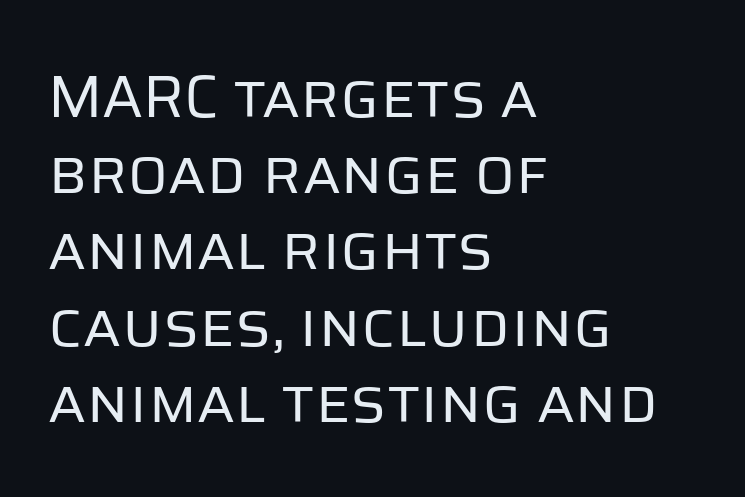
The image shows 60 px regular-weight sans-serif type, upright; set left-aligned, normal line spacing (1.27x), normal letter spacing, not underlined; low stroke contrast and a large x-height.
